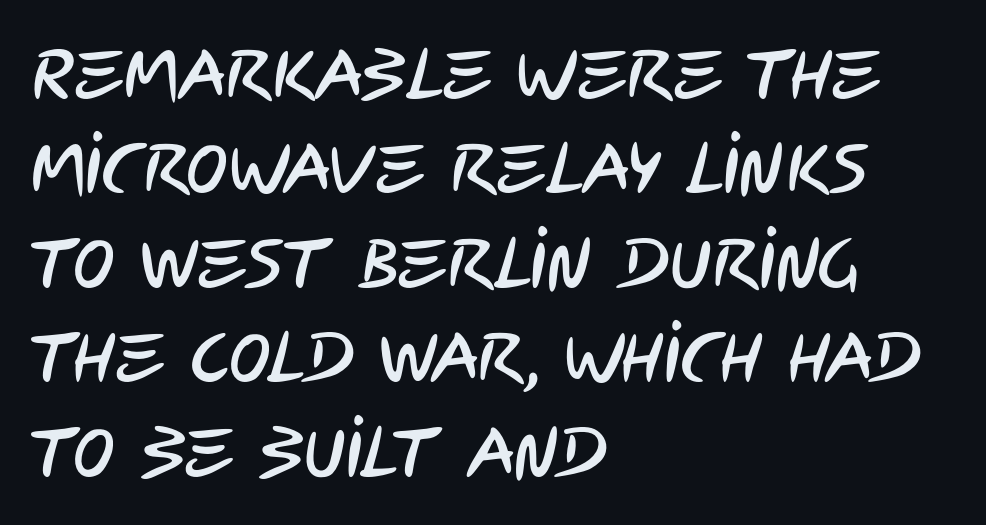
Note the varied advance widths — an 'i' is clearly narrower than an 'm'. Does the type have serifs? No, each stem ends abruptly. The passage is arranged the way most books set body copy — flush left. How are the letters spaced? Ordinarily, with no added tracking. Letters rest on an invisible, unmarked baseline.
